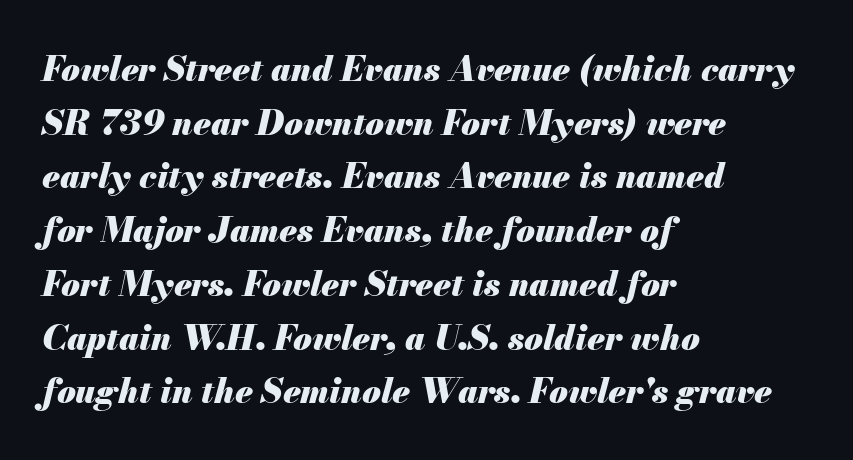
Default kerning and tracking; the words read as compact shapes. The compositor pushed each line to the left boundary. Does the leading feel generous? No, just average. Decoration check: the copy has no underline. Tall strokes in this sample are angled rather than plumb.
